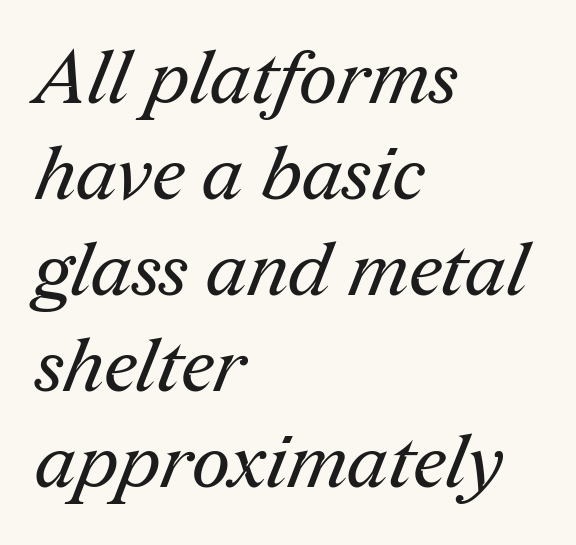
{"serif": "yes", "bold": "no", "weight": "regular", "width": "normal", "stroke_contrast": "medium", "x_height": "medium", "monospaced": "no", "underline": "no", "align": "left", "line_spacing": "normal", "line_spacing_ratio": 1.28, "letter_spacing": "normal", "letter_spacing_em": 0.0, "glyph_px": 75}
